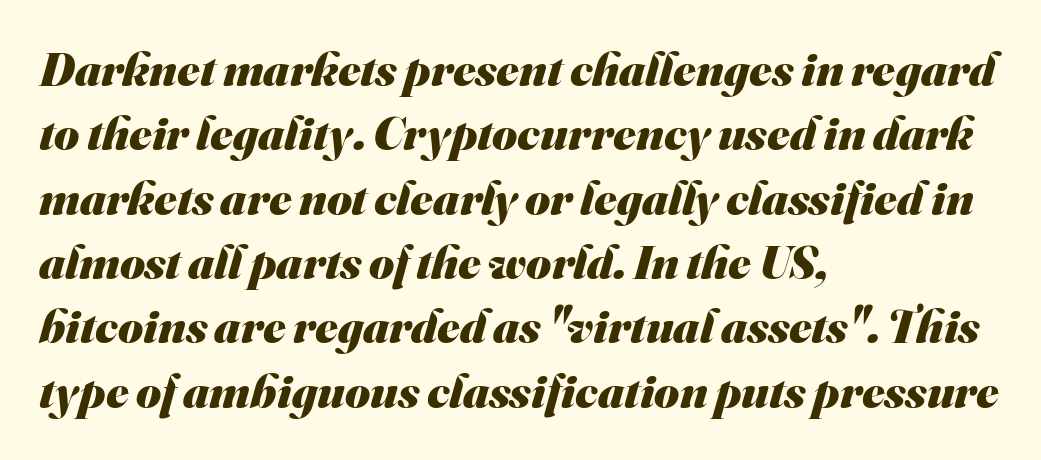
Q: Is the text bold? A: Yes.
Q: Is the typeface a serif or a sans-serif typeface? A: Sans-serif.
Q: Is the text underlined? A: No.
Q: How is the paragraph aligned? A: Left-aligned.
Q: Is the spacing between letters normal or unusually wide? A: Normal.
Q: Is the spacing between lines tight, normal or loose? A: Normal.
Q: Width (condensed, normal, or wide)? A: Normal.
Q: Stroke contrast? A: Medium.
Q: x-height? A: Small.
Q: Monospaced? A: No.
